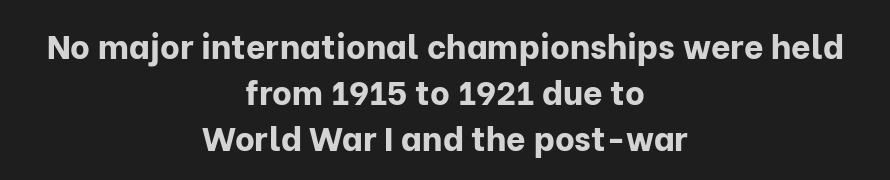
In terms of letterspacing, this is plain default setting. The sample has been set heavy, in full bold. Short and long lines alike share a common midpoint. Any mark beneath the type? The region is blank. Does the lettering tilt? It doesn't — this is upright.
